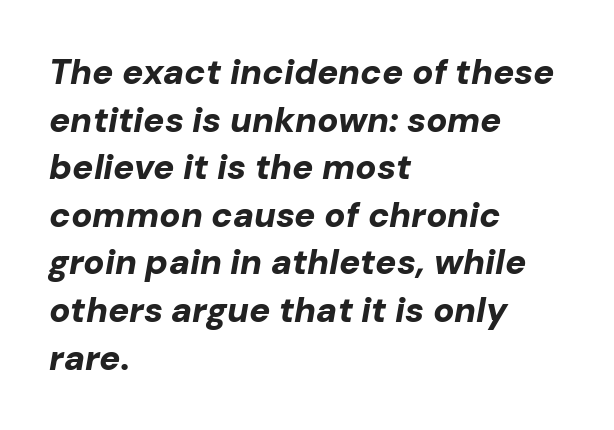
Would a proofreader flag this as italicized? Yes. The line-height multiplier appears to be the usual default. Look at the stroke-to-counter ratio: heavy, a bold. A typesetter would call this proportional, since set widths differ per character.
